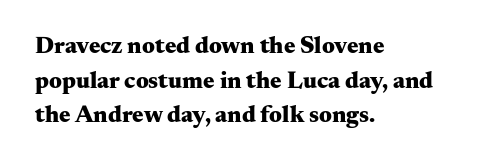
{"italic": "no", "bold": "yes", "underline": "no", "align": "left", "line_spacing": "normal", "line_spacing_ratio": 1.44, "letter_spacing": "normal", "letter_spacing_em": 0.0, "glyph_px": 24}
